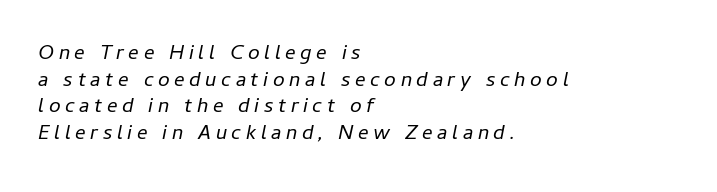
Notice how the stems are inclined rather than vertical — that's the hallmark of italics. Interline gaps are of average width in this sample. Descenders are the only things crossing below the line. Stem width sits at or under what a default text font uses. The horizontal fit of the characters is loose and conspicuously gappy. A classic flush-left, rag-right setting is used for this passage.
